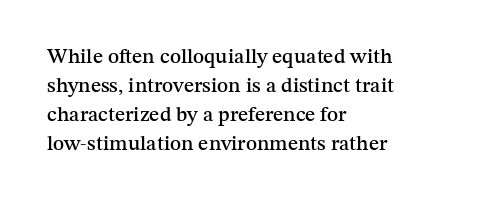
{"italic": "no", "underline": "no", "align": "left", "line_spacing": "normal", "line_spacing_ratio": 1.38, "letter_spacing": "normal", "letter_spacing_em": 0.0, "glyph_px": 21}
